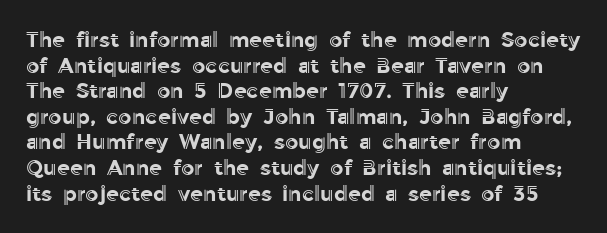
The image shows 21 px text type, upright; set left-aligned, line spacing 1.22x, normal letter spacing, not underlined.
